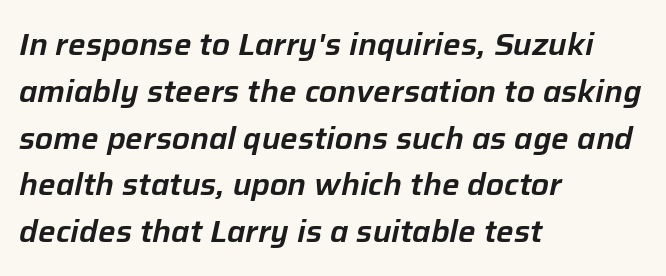
Q: Is the text italic (slanted)? A: Yes, it leans right by about 12 degrees.
Q: Is the text underlined? A: No.
Q: How is the paragraph aligned? A: Left-aligned.
Q: Is the spacing between letters normal or unusually wide? A: Normal.
Q: Is the spacing between lines tight, normal or loose? A: Normal.
Q: Width (condensed, normal, or wide)? A: Normal.
Q: Stroke contrast? A: Low.
Q: x-height? A: Medium.
Q: Monospaced? A: No.
